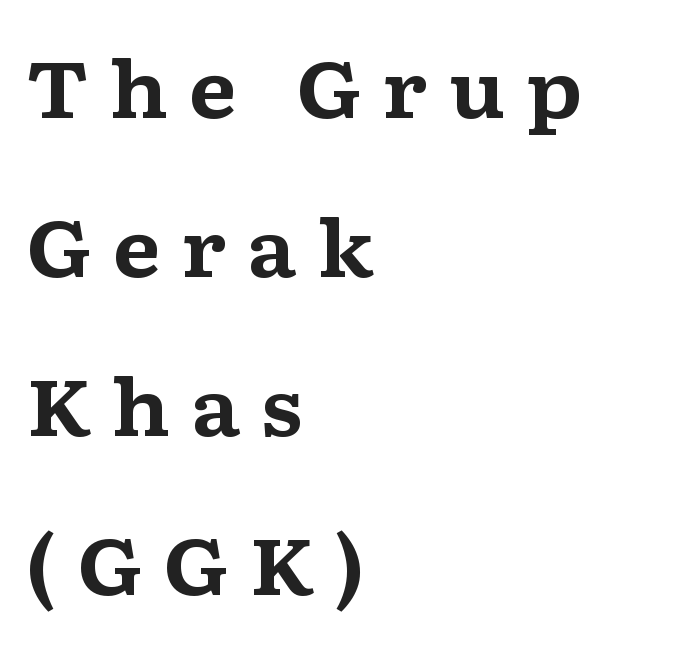
The image shows 78 px bold, wide serif type, upright; set left-aligned, loose line spacing (2.04x), unusually wide letter spacing (+0.26 em), not underlined; medium stroke contrast and a medium x-height.
